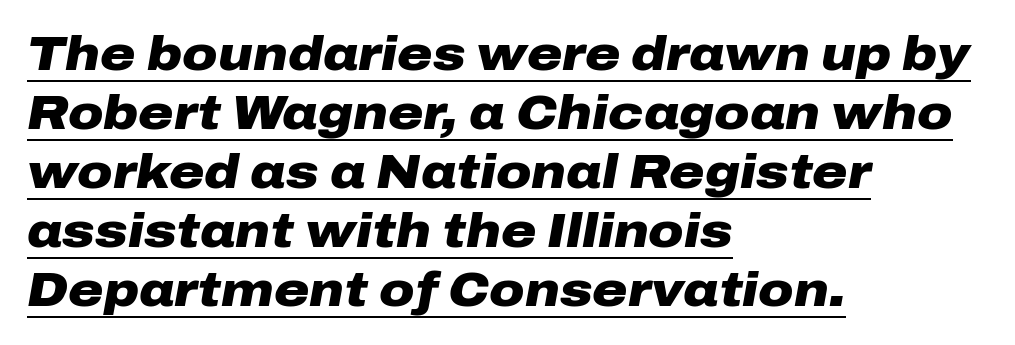
{"italic": "yes", "lean": "right", "slant_degrees": 10, "bold": "yes", "weight": "heavy", "width": "wide", "stroke_contrast": "low", "x_height": "medium", "monospaced": "no", "underline": "yes", "align": "left", "line_spacing_ratio": 1.23, "letter_spacing": "normal", "letter_spacing_em": 0.0, "glyph_px": 48}
